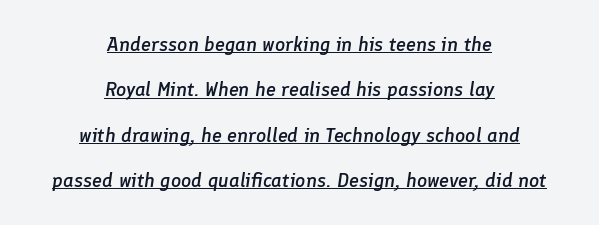
The image shows 20 px text type, italic (leaning right); set centered, loose line spacing (2.27x), normal letter spacing, underlined.
